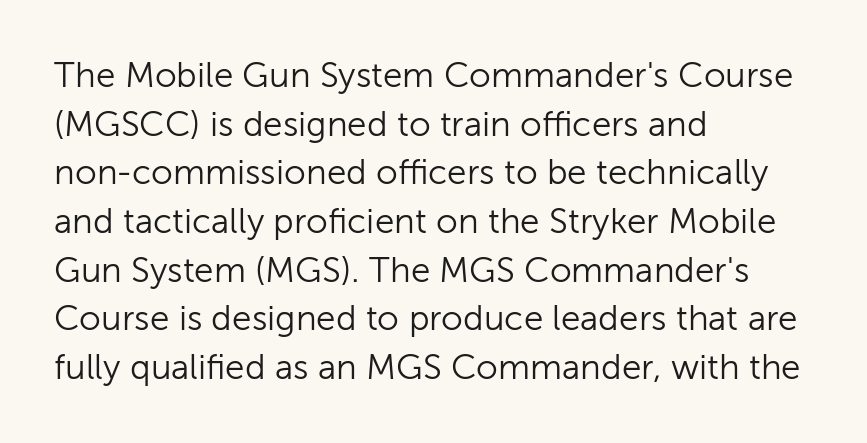
Q: Is the text bold? A: No.
Q: Is the text italic (slanted)? A: No, it is upright.
Q: Is the typeface a serif or a sans-serif typeface? A: Sans-serif.
Q: Is the text underlined? A: No.
Q: How is the paragraph aligned? A: Left-aligned.
Q: Is the spacing between letters normal or unusually wide? A: Normal.
Q: Is the spacing between lines tight, normal or loose? A: Normal.
Q: Width (condensed, normal, or wide)? A: Normal.
Q: Stroke contrast? A: Low.
Q: x-height? A: Medium.
Q: Monospaced? A: No.
